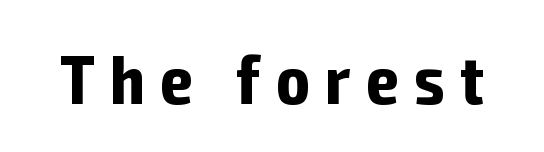
{"serif": "no", "italic": "no", "bold": "yes", "weight": "bold", "width": "condensed", "stroke_contrast": "low", "x_height": "medium", "monospaced": "no", "underline": "no", "letter_spacing": "wide", "letter_spacing_em": 0.23, "glyph_px": 69}
